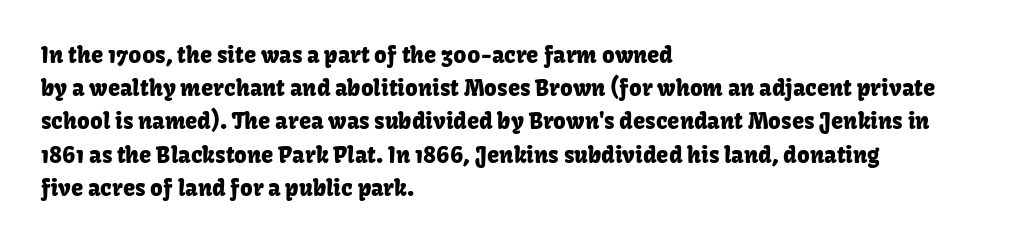
These lines keep a tight, regular rhythm from letter to letter. Vertical spacing — default. No word sits above an underline. The setting favours the left margin, as ordinary paragraphs usually do. The font's upright variant was chosen for this text.
